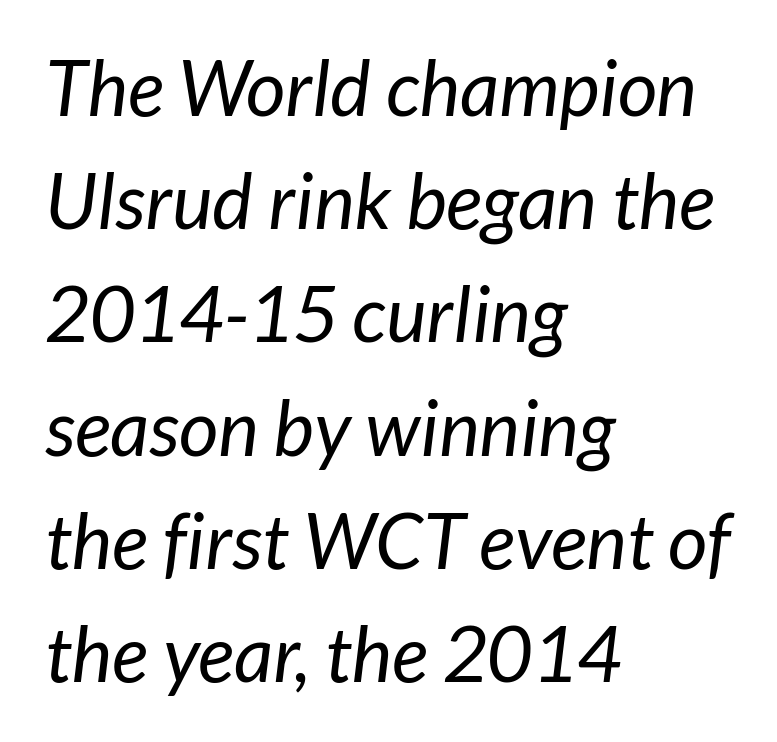
Just letters on the line, the space beneath them empty. Reading down the column, the eye jumps a familiar distance to each next line. The passage shown has conventional tracking throughout. The glyphs in this specimen are sans serif.
